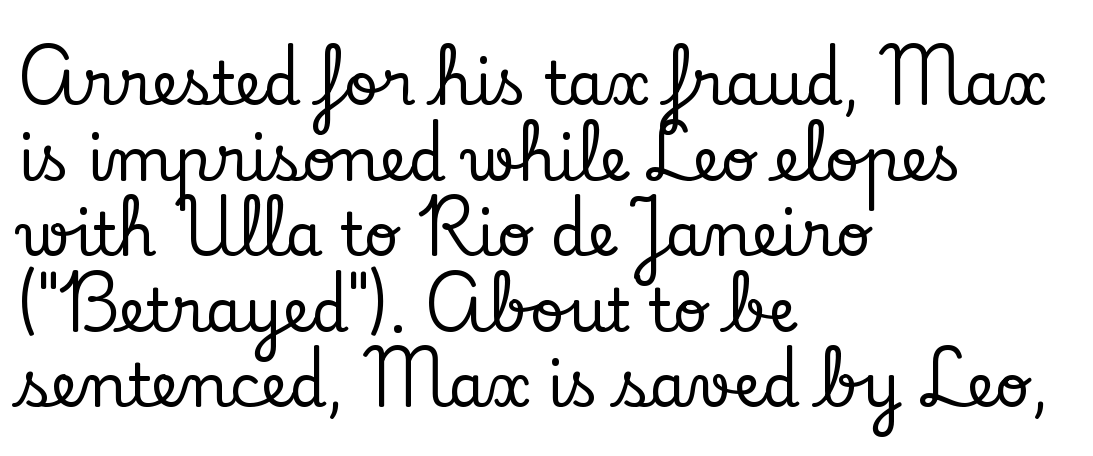
This rendering employs a face with finishing strokes, i.e., a serif. Spacing verdict: proportional, widths tailored to each character. The typesetter chose a ragged-right arrangement here. Unmarked baselines from the first word to the last. You can tell it's not italic because the verticals are truly vertical. Does the leading feel generous? No, just average.
